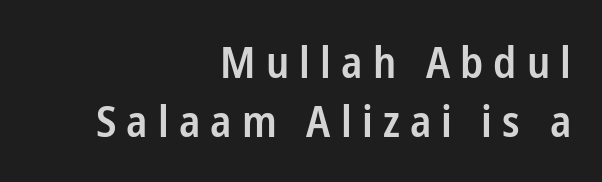
The image shows 44 px semibold, condensed sans-serif type, upright; set right-aligned, normal line spacing (1.35x), unusually wide letter spacing (+0.23 em), not underlined; low stroke contrast and a medium x-height.
